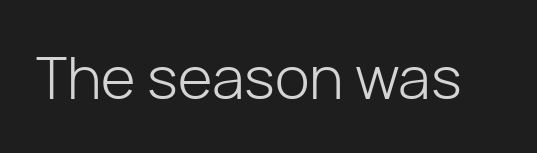
A sans-serif font was chosen for this passage. You could not count columns in this text — the font is proportionally spaced. The words here are not underlined. Tracking value appears to be zero — textbook default spacing. The lettering holds an erect, upright posture throughout. The passage shown is not bold in any degree.
